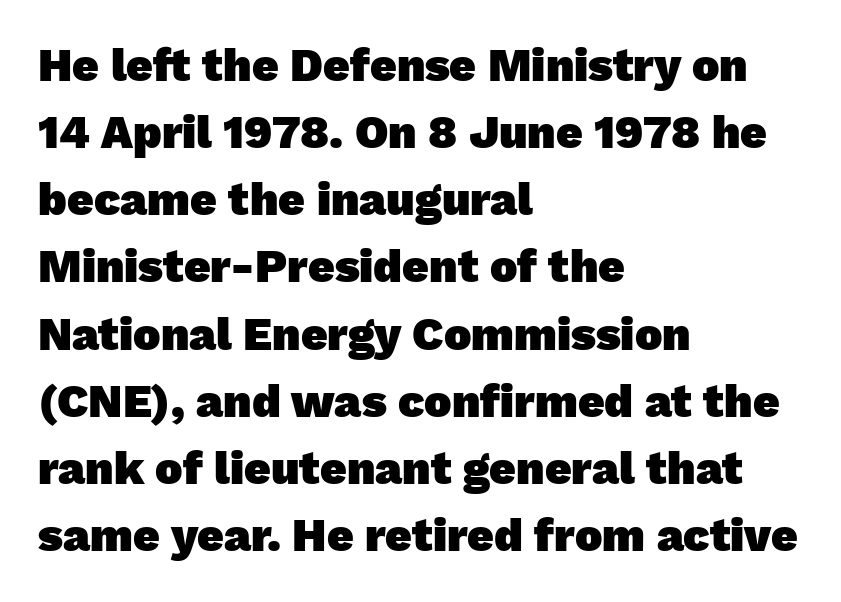
{"serif": "no", "bold": "yes", "weight": "heavy", "width": "normal", "stroke_contrast": "low", "x_height": "medium", "monospaced": "no", "underline": "no", "align": "left", "line_spacing": "normal", "line_spacing_ratio": 1.46, "letter_spacing": "normal", "letter_spacing_em": 0.0, "glyph_px": 46}
